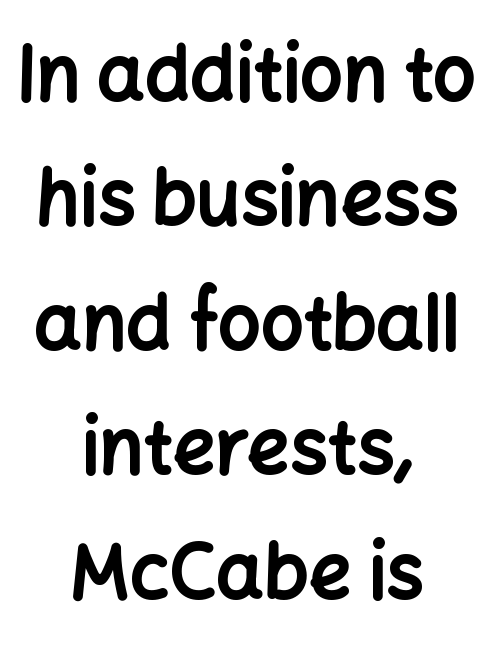
The image shows 75 px bold sans-serif type, upright; set centered, normal line spacing (1.66x), normal letter spacing, not underlined; low stroke contrast and a medium x-height.
